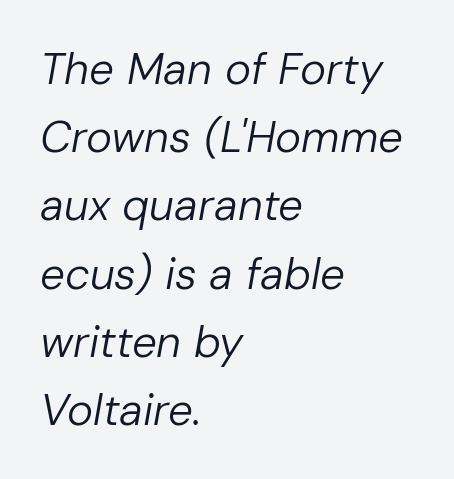
Line spacing here is normal. Rendered with sloped, italic letterforms. This rendering leaves character spacing at its baseline value. This sample has the flowing, uneven cadence of proportional lettering. Plain, unruled lines of type. The passage is arranged the way most books set body copy — flush left.
